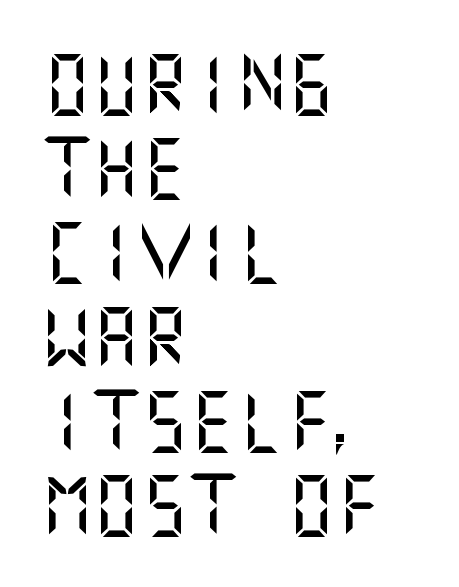
Q: Is the text italic (slanted)? A: No, it is upright.
Q: Is the typeface a serif or a sans-serif typeface? A: Sans-serif.
Q: Is the text underlined? A: No.
Q: How is the paragraph aligned? A: Left-aligned.
Q: Is the spacing between letters normal or unusually wide? A: Normal.
Q: Is the spacing between lines tight, normal or loose? A: Normal.
Q: Width (condensed, normal, or wide)? A: Normal.
Q: Stroke contrast? A: Medium.
Q: x-height? A: Large.
